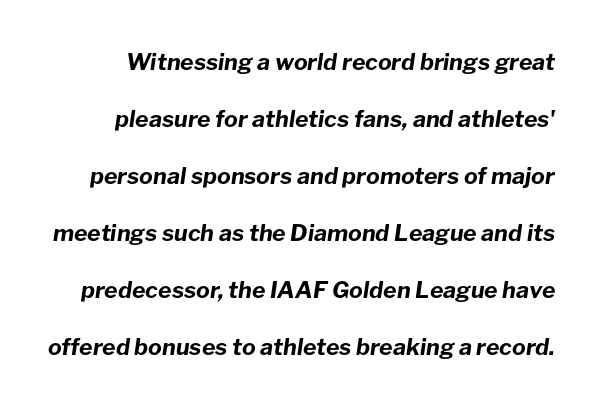
Q: Is the text bold? A: Yes.
Q: Is the text italic (slanted)? A: Yes, it leans right by about 8 degrees.
Q: Is the text underlined? A: No.
Q: Is the spacing between letters normal or unusually wide? A: Normal.
Q: Is the spacing between lines tight, normal or loose? A: Loose.
